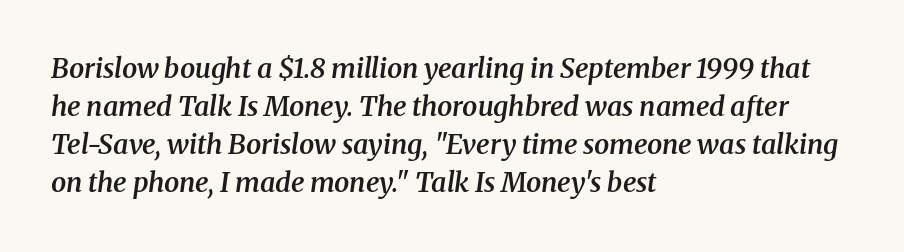
Looking at the ascenders, they clearly lean. The foot of each line stays bare and open. Look at the tracking — it's just the regular setting, nothing added. The strokes are fattened partway — semibold, not bold. How would I describe the line gaps? Plain and ordinary.
